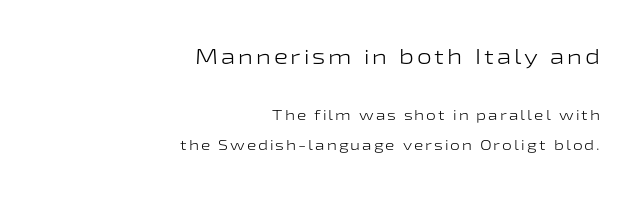
The image shows 21 px text type, upright; set right-aligned, loose line spacing (2.19x), not underlined; the first (top) block is 1.5x larger.
